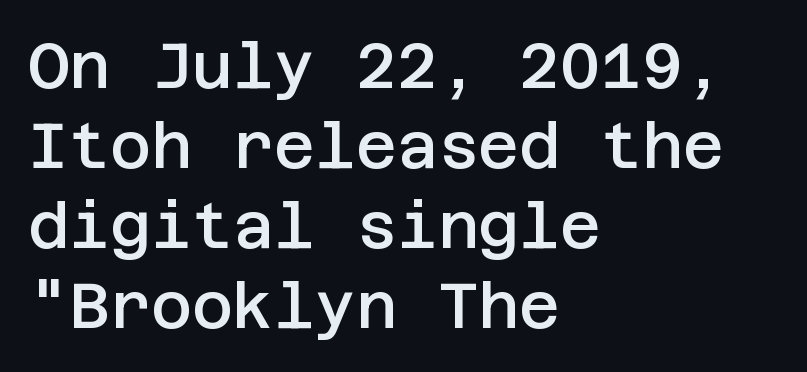
The image shows 63 px semibold sans-serif type, upright; set left-aligned, normal line spacing (1.27x), normal letter spacing, not underlined; low stroke contrast and a large x-height.
